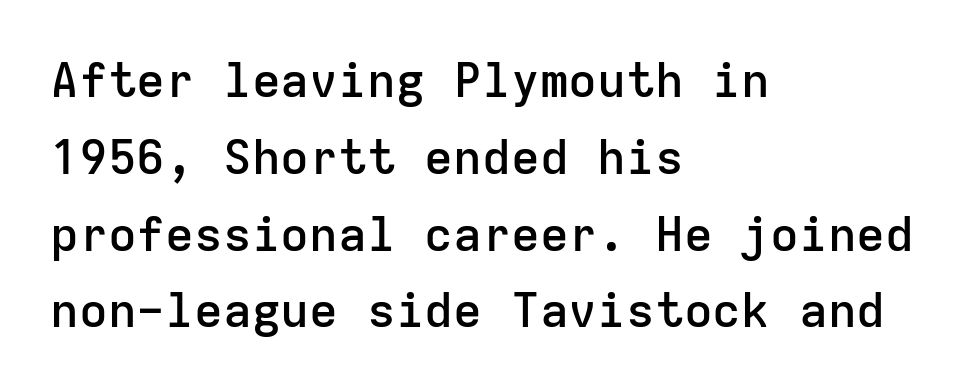
The image shows 48 px semibold sans-serif type, upright, monospaced; set left-aligned, normal line spacing (1.6x), normal letter spacing, not underlined; low stroke contrast and a medium x-height.
